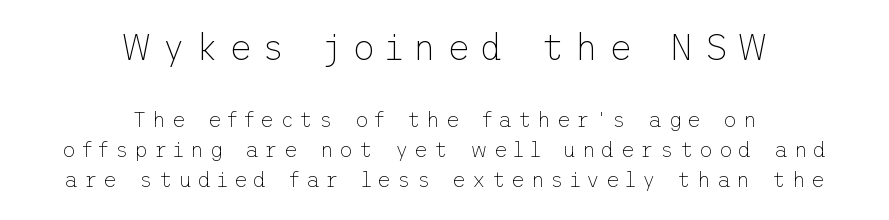
{"serif": "no", "italic": "no", "bold": "no", "weight": "thin", "width": "normal", "stroke_contrast": "low", "x_height": "medium", "underline": "no", "align": "center", "line_spacing": "normal", "line_spacing_ratio": 1.43, "letter_spacing": "wide", "letter_spacing_em": 0.28, "larger_block": "first", "size_ratio": 1.71, "glyph_px": 36}
